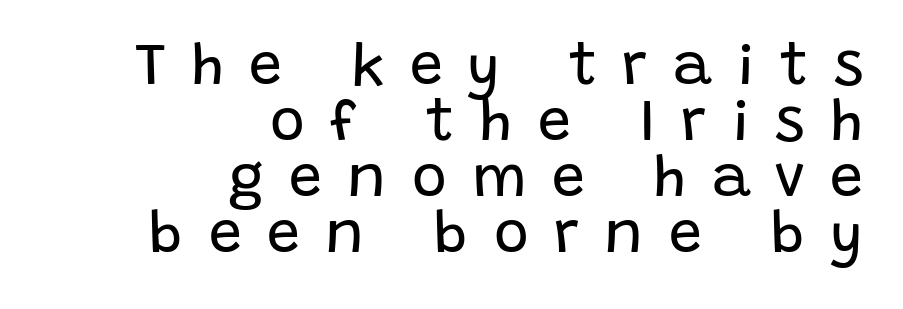
The image shows 59 px regular-weight sans-serif type, upright; set right-aligned, tight line spacing (0.95x), unusually wide letter spacing (+0.43 em), not underlined; low stroke contrast and a large x-height.
